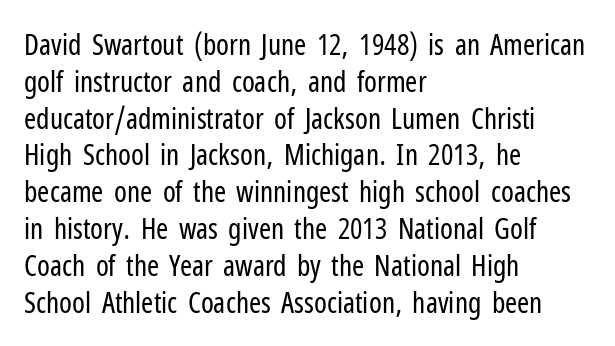
The axis of the letterforms is exactly vertical. A light-to-regular cut is what we see here. Leftover space on each line is placed entirely after the last word. The type family on display is of the sans-serif kind. The passage shown is typed in a proportional face where columns would drift.
